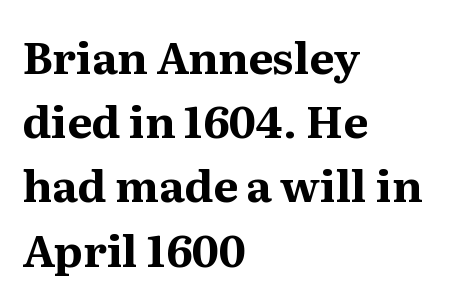
The font family rendered here belongs to the serif group. Glyph-to-glyph distance matches everyday printed text. The leading is moderate, giving the passage an even texture. Words float on clear page, feet unadorned. The letters advance in unequal steps, a hallmark of proportional type.
